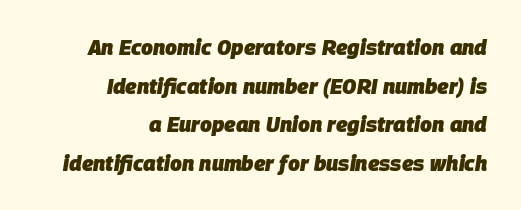
Italic? Definitely — the glyphs are oblique. Students, note that the glyphs here touch the page at normal intervals. Is the type bold? Yes — the strokes are clearly thick and heavy. Is the block centered? No — it sits flush against the right margin. A clean baseline with only descenders dipping below it.
